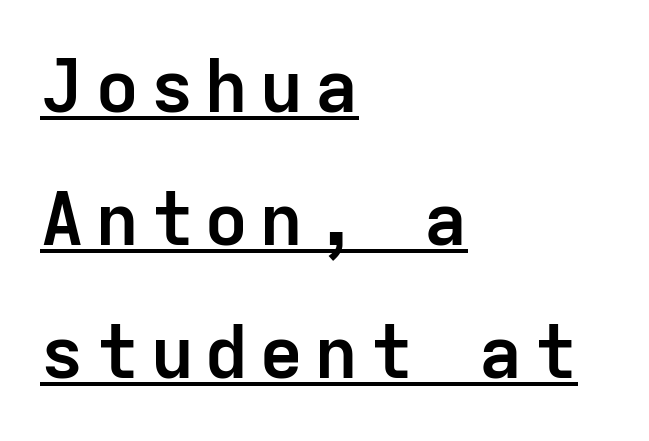
Compared with undecorated copy, this sample adds a rule below the words. Monospaced: the letters line up in strict vertical columns. All the whitespace from short lines collects on the right. Serifs: no, the terminals of the letterforms are clean. Weight check: bold — yes, fully.
